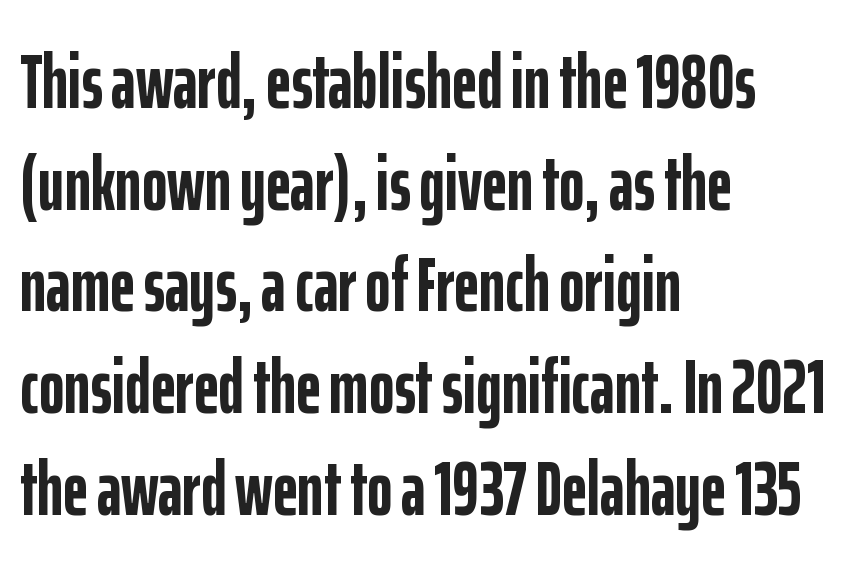
Students, this is bold: see how much ink each stroke carries. The text was rendered using a sans face with plain stroke endings. Vertically, the passage feels balanced, rows spaced as you'd expect. Is this a fixed-width face? No — the glyphs have proportional, varying widths. This rendering leaves character spacing at its baseline value. The axis of the letterforms is exactly vertical.
